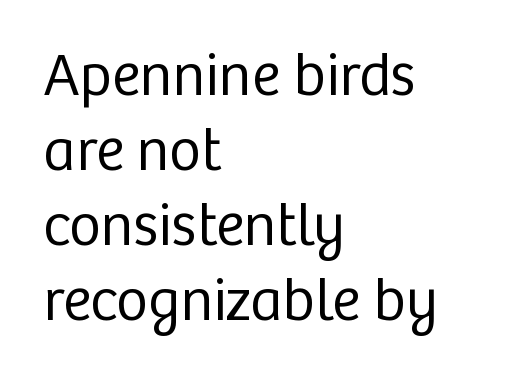
The passage shown is not underscored anywhere. The weight would be labelled regular, book, light, or lighter still. The letters stand straight up with perfectly vertical stems. Character widths vary here, with narrow letters taking less room than wide ones. Which margin do the lines hug? The left one — the right edge is uneven. You can tell from the bare stems that sans-serif type was used.
